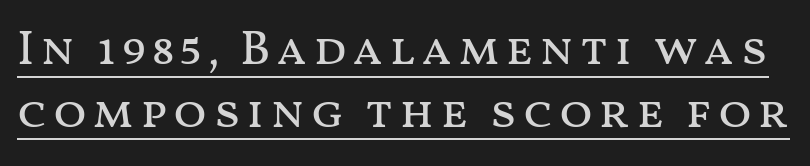
The letterforms sit at book weight or below. Check the space under the baseline: a stroke is drawn there. How would I describe the line gaps? Plain and ordinary. Posture: straight, roman, zero tilt. This sample has the flowing, uneven cadence of proportional lettering.
